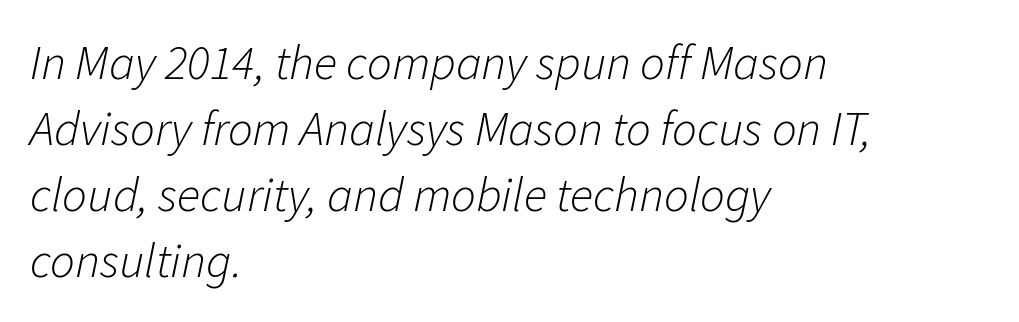
{"italic": "yes", "lean": "right", "slant_degrees": 11, "bold": "no", "weight": "light", "width": "normal", "stroke_contrast": "low", "x_height": "medium", "monospaced": "no", "underline": "no", "align": "left", "line_spacing": "normal", "line_spacing_ratio": 1.35, "letter_spacing": "normal", "letter_spacing_em": 0.0, "glyph_px": 49}
